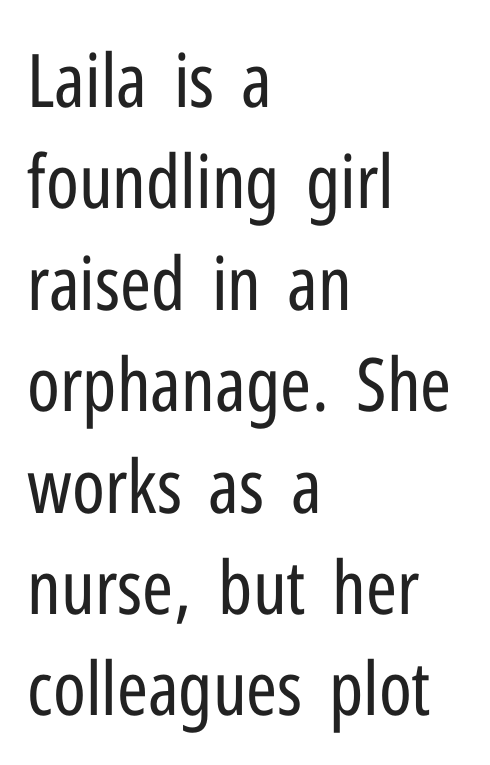
{"serif": "no", "italic": "no", "bold": "no", "weight": "regular", "width": "condensed", "stroke_contrast": "low", "x_height": "medium", "monospaced": "no", "underline": "no", "align": "left", "line_spacing": "normal", "line_spacing_ratio": 1.37, "letter_spacing": "normal", "letter_spacing_em": 0.0, "glyph_px": 74}
